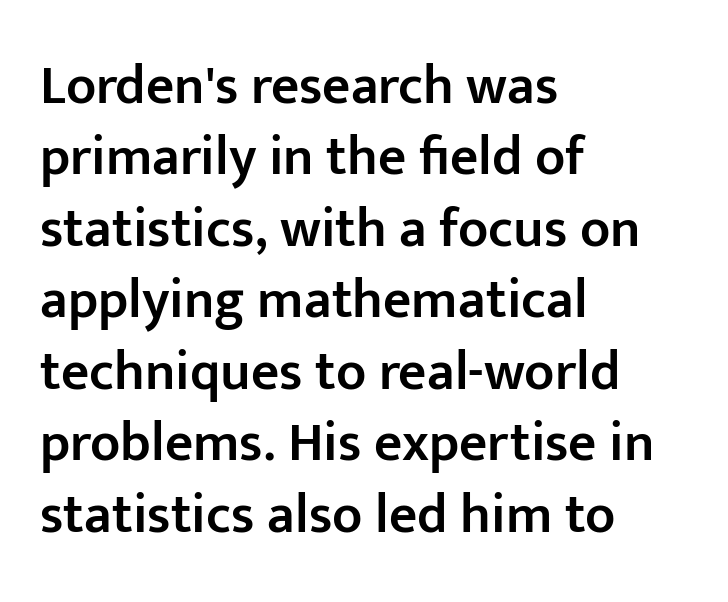
{"serif": "no", "italic": "no", "bold": "semi", "weight": "semibold", "width": "normal", "stroke_contrast": "low", "x_height": "medium", "monospaced": "no", "underline": "no", "align": "left", "line_spacing": "normal", "line_spacing_ratio": 1.3, "letter_spacing": "normal", "letter_spacing_em": 0.0, "glyph_px": 55}
